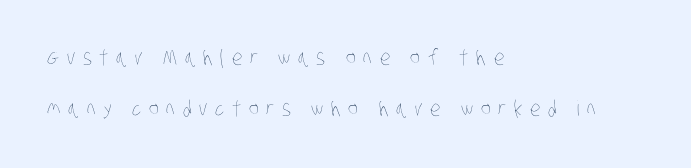
Q: Is the text bold? A: No.
Q: Is the text underlined? A: No.
Q: How is the paragraph aligned? A: Left-aligned.
Q: Is the spacing between letters normal or unusually wide? A: Unusually wide.
Q: Is the spacing between lines tight, normal or loose? A: Loose.
